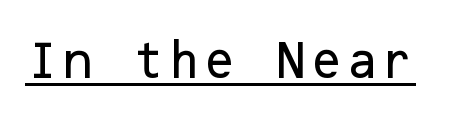
{"serif": "no", "italic": "no", "width": "normal", "stroke_contrast": "low", "x_height": "medium", "underline": "yes", "letter_spacing": "normal", "letter_spacing_em": 0.0, "glyph_px": 41}
